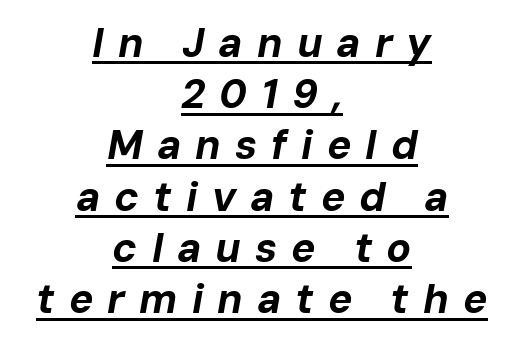
Q: Is the text bold? A: Yes.
Q: Is the text italic (slanted)? A: Yes, it leans right by about 10 degrees.
Q: Is the text underlined? A: Yes.
Q: How is the paragraph aligned? A: Centered.
Q: Is the spacing between letters normal or unusually wide? A: Unusually wide.
Q: Is the spacing between lines tight, normal or loose? A: Normal.
Q: Width (condensed, normal, or wide)? A: Normal.
Q: Stroke contrast? A: Low.
Q: x-height? A: Medium.
Q: Monospaced? A: No.
